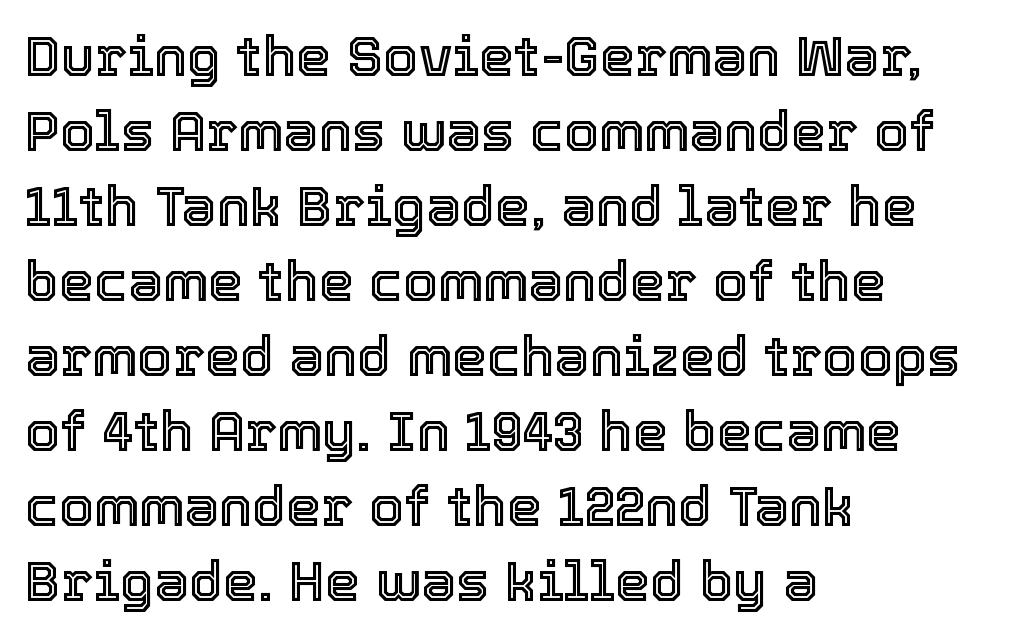
The designer left line spacing at the default. Anything drawn beneath the words? Only blank space. If you drew a ruler down the left edge, every line would touch it. You can tell it's not italic because the verticals are truly vertical. Each letter keeps its own natural width here, so spacing adapts to shape. Default kerning and tracking; the words read as compact shapes.
